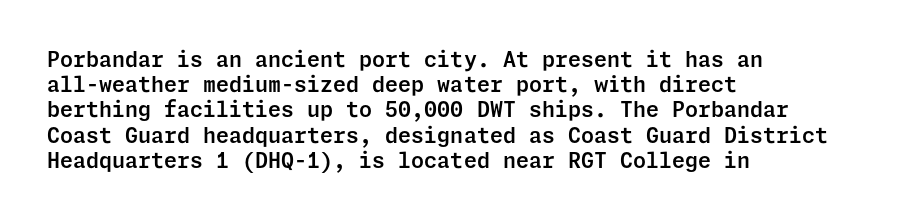
{"italic": "no", "underline": "no", "align": "left", "line_spacing_ratio": 1.2, "letter_spacing": "normal", "letter_spacing_em": 0.0, "glyph_px": 21}
